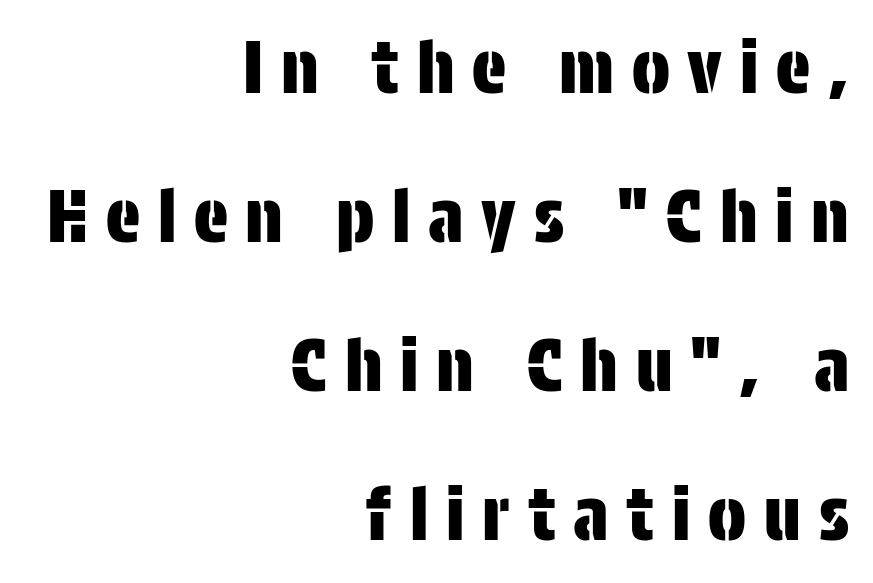
The image shows 71 px condensed sans-serif type, upright; set right-aligned, loose line spacing (2.1x), unusually wide letter spacing (+0.25 em), not underlined; low stroke contrast and a large x-height.
